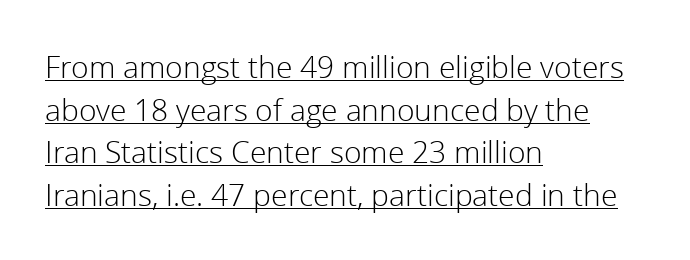
The image shows 30 px light sans-serif type, upright; set left-aligned, normal line spacing (1.42x), normal letter spacing, underlined; a medium x-height.
